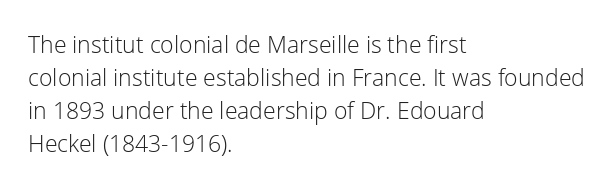
The image shows 23 px text type, upright; set left-aligned, normal line spacing (1.44x), normal letter spacing, not underlined.
